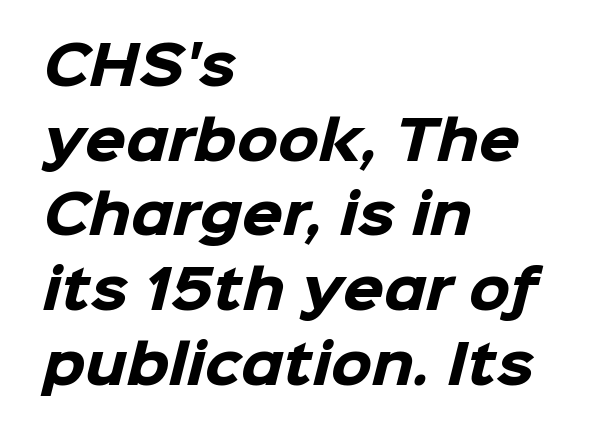
The letters advance in unequal steps, a hallmark of proportional type. Leftover space on each line is placed entirely after the last word. Students, observe: this is what conventionally led text looks like. Plenty of ink on the page — the face is bold. The typeface chosen for these lines omits serifs.
